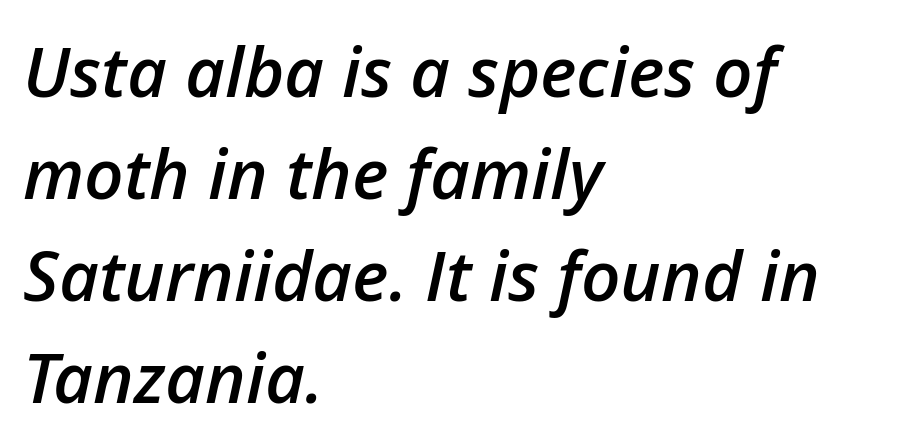
The image shows 69 px semibold type, italic (leaning right); set left-aligned, normal line spacing (1.48x), normal letter spacing, not underlined; low stroke contrast and a medium x-height.
